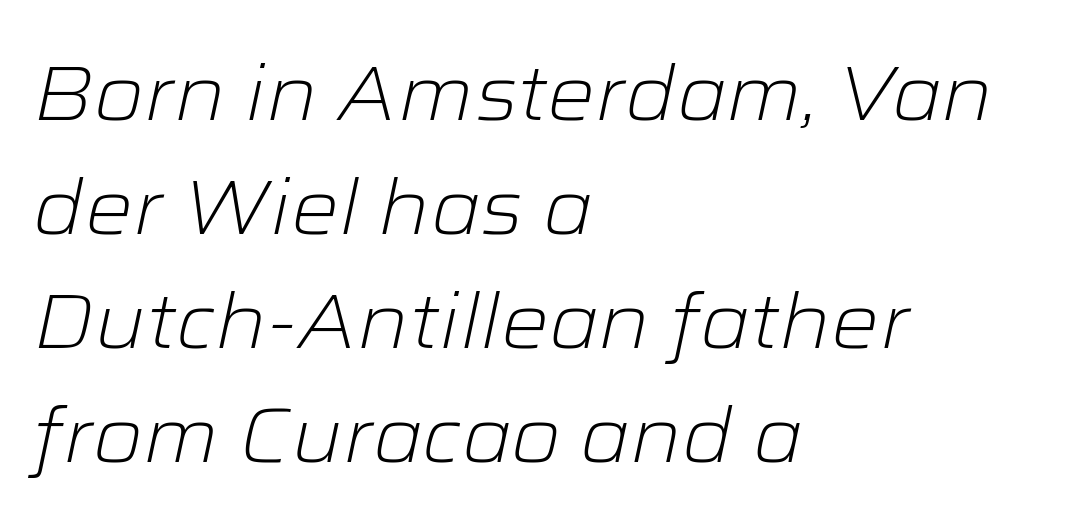
The image shows 76 px light, wide type, italic (leaning right); set left-aligned, normal line spacing (1.5x), normal letter spacing, not underlined; low stroke contrast and a medium x-height.
